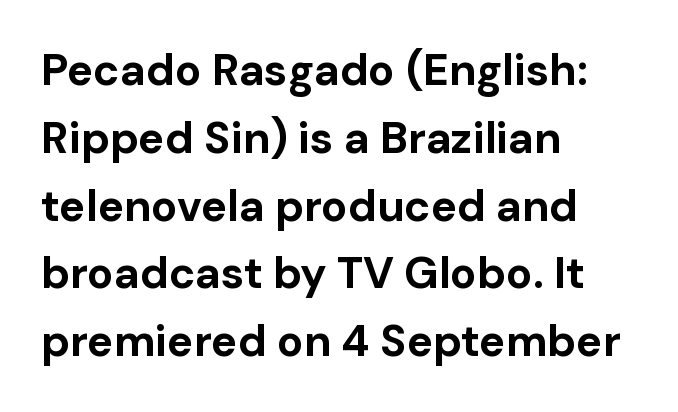
How would I describe the line gaps? Plain and ordinary. The specimen reads as upright at a glance. Weight check: bold — yes, fully. Proportional: the letters do not fall into vertical columns. All the whitespace from short lines collects on the right. Characters follow at the spacing the type designer built in.
